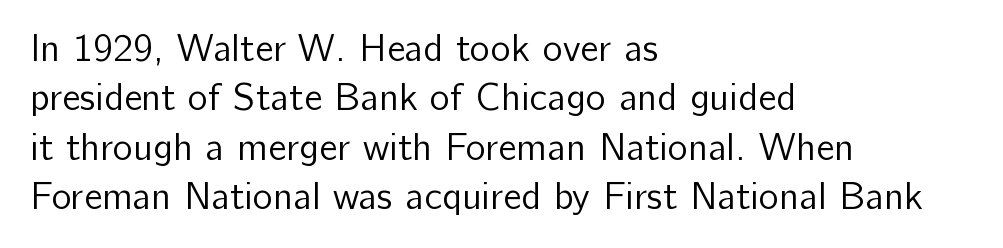
{"serif": "no", "italic": "no", "bold": "no", "weight": "regular", "width": "normal", "stroke_contrast": "low", "x_height": "medium", "monospaced": "no", "underline": "no", "align": "left", "line_spacing": "normal", "line_spacing_ratio": 1.3, "letter_spacing": "normal", "letter_spacing_em": 0.0, "glyph_px": 38}
